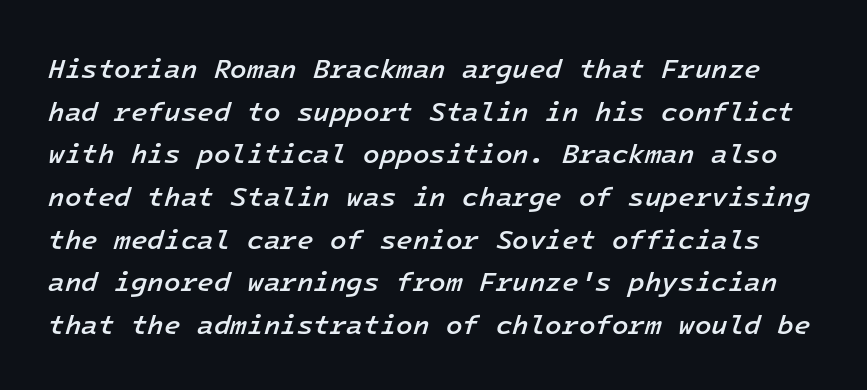
Q: Is the text bold? A: Semi-bold.
Q: Is the text italic (slanted)? A: Yes, it leans right by about 16 degrees.
Q: Is the text underlined? A: No.
Q: Is the spacing between letters normal or unusually wide? A: Normal.
Q: Is the spacing between lines tight, normal or loose? A: Normal.
